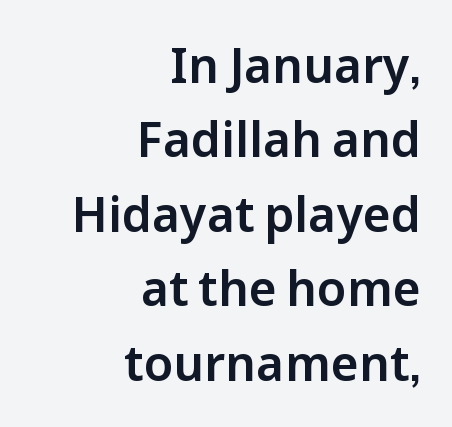
Regarding leading, the lines here are spaced in the standard way. Note the varied advance widths — an 'i' is clearly narrower than an 'm'. The typeface chosen for these lines omits serifs. The rendering keeps characters at their native spacing.
